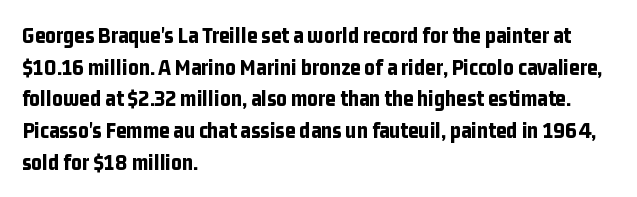
Q: Is the text bold? A: Yes.
Q: Is the text italic (slanted)? A: No, it is upright.
Q: Is the text underlined? A: No.
Q: How is the paragraph aligned? A: Left-aligned.
Q: Is the spacing between letters normal or unusually wide? A: Normal.
Q: Is the spacing between lines tight, normal or loose? A: Normal.
